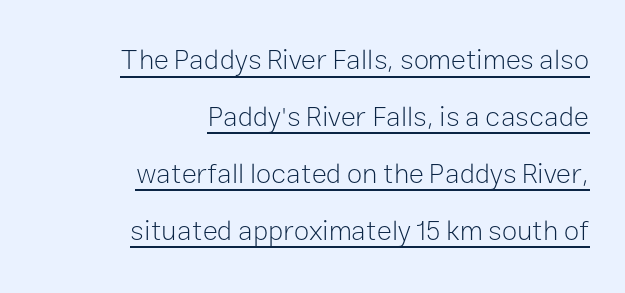
{"serif": "no", "italic": "no", "bold": "no", "weight": "light", "width": "normal", "stroke_contrast": "low", "x_height": "medium", "monospaced": "no", "underline": "yes", "align": "right", "line_spacing": "loose", "line_spacing_ratio": 2.03, "letter_spacing": "normal", "letter_spacing_em": 0.0, "glyph_px": 28}
